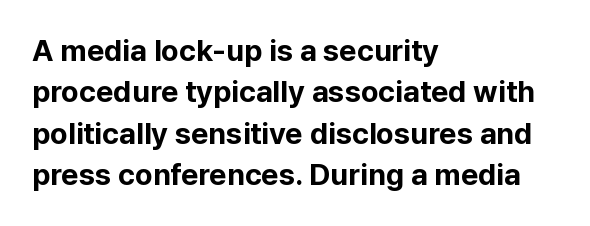
The image shows 30 px bold sans-serif type, upright; set left-aligned, normal line spacing (1.38x), normal letter spacing, not underlined; low stroke contrast and a medium x-height.
